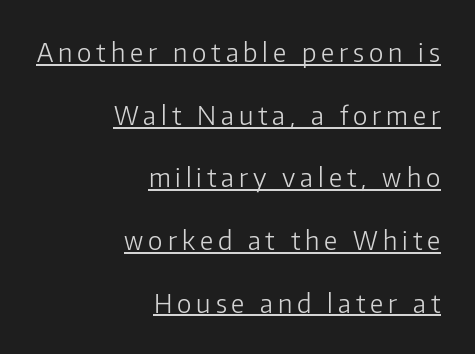
The image shows 26 px text type, upright; set right-aligned, loose line spacing (2.41x), underlined.
